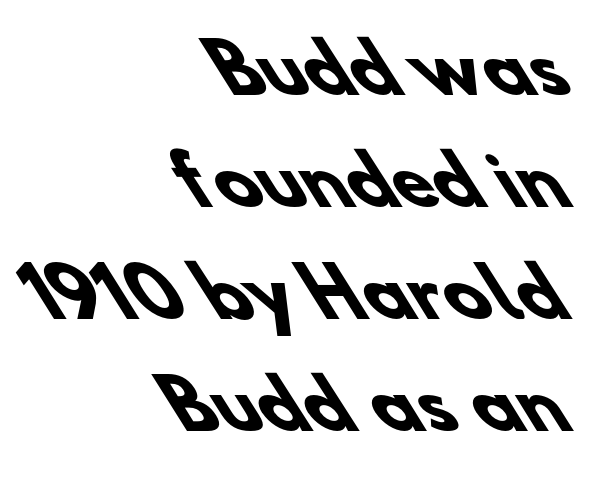
{"serif": "no", "bold": "yes", "weight": "heavy", "width": "normal", "stroke_contrast": "low", "x_height": "small", "monospaced": "no", "underline": "no", "align": "right", "line_spacing": "normal", "line_spacing_ratio": 1.67, "letter_spacing": "normal", "letter_spacing_em": 0.0, "glyph_px": 67}
